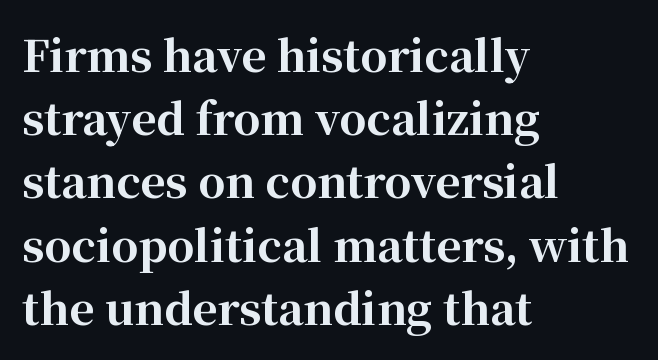
The image shows 43 px bold serif type, upright; set left-aligned, normal line spacing (1.47x), normal letter spacing, not underlined; high stroke contrast and a medium x-height.
